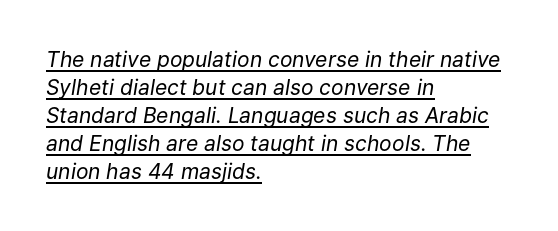
Q: Is the text bold? A: No.
Q: Is the text italic (slanted)? A: Yes, it leans right by about 9 degrees.
Q: Is the text underlined? A: Yes.
Q: How is the paragraph aligned? A: Left-aligned.
Q: Is the spacing between letters normal or unusually wide? A: Normal.
Q: Is the spacing between lines tight, normal or loose? A: Normal.
